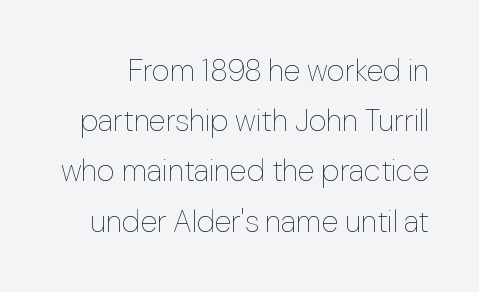
Q: Is the text bold? A: No.
Q: Is the text italic (slanted)? A: No, it is upright.
Q: Is the text underlined? A: No.
Q: Is the spacing between letters normal or unusually wide? A: Normal.
Q: Is the spacing between lines tight, normal or loose? A: Normal.
Q: Width (condensed, normal, or wide)? A: Normal.
Q: Stroke contrast? A: Low.
Q: x-height? A: Medium.
Q: Monospaced? A: No.
